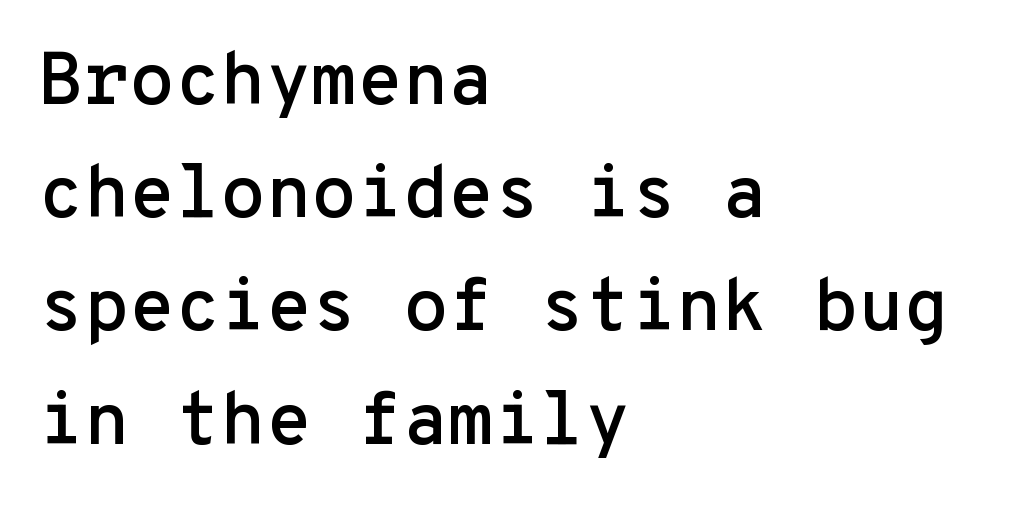
{"serif": "no", "italic": "no", "width": "normal", "stroke_contrast": "low", "x_height": "medium", "monospaced": "yes", "underline": "no", "align": "left", "line_spacing": "normal", "line_spacing_ratio": 1.53, "letter_spacing": "normal", "letter_spacing_em": 0.0, "glyph_px": 74}
